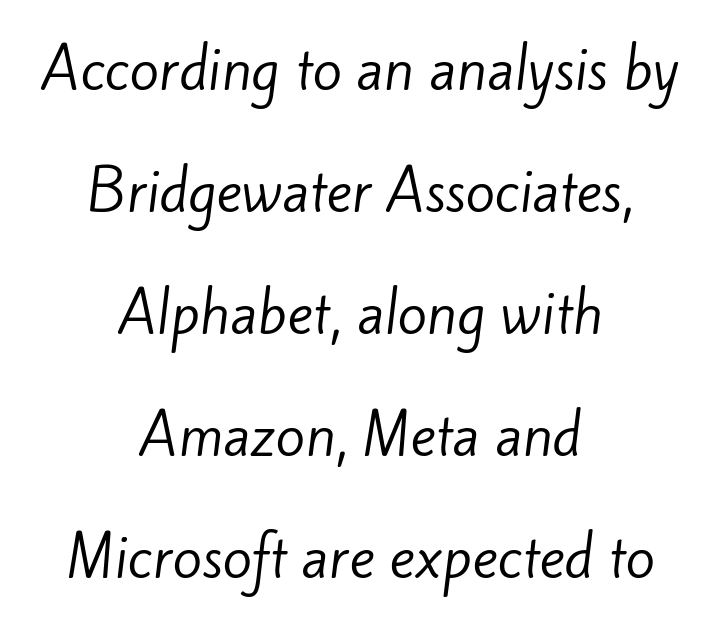
{"serif": "no", "bold": "no", "weight": "regular", "width": "normal", "stroke_contrast": "low", "x_height": "small", "monospaced": "no", "underline": "no", "align": "center", "line_spacing": "loose", "line_spacing_ratio": 2.26, "letter_spacing": "normal", "letter_spacing_em": 0.0, "glyph_px": 54}
